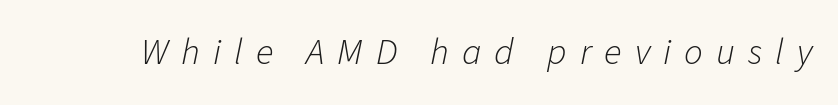
The image shows 37 px light type, italic (leaning right); set unusually wide letter spacing (+0.35 em), not underlined; low stroke contrast and a medium x-height.
